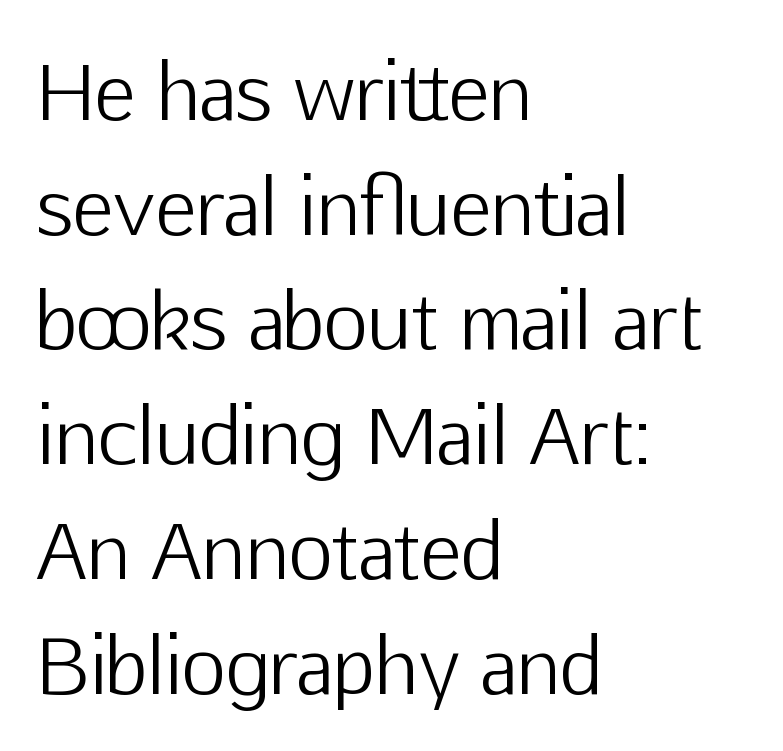
The image shows 77 px light sans-serif type, upright; set left-aligned, normal line spacing (1.49x), normal letter spacing, not underlined; low stroke contrast and a medium x-height.
